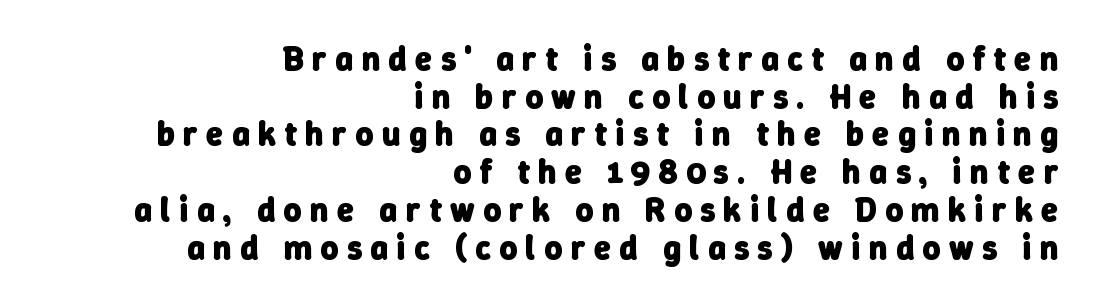
{"serif": "no", "bold": "yes", "weight": "heavy", "width": "normal", "stroke_contrast": "low", "x_height": "medium", "monospaced": "no", "underline": "no", "align": "right", "line_spacing": "tight", "line_spacing_ratio": 1.11, "letter_spacing": "wide", "letter_spacing_em": 0.25, "glyph_px": 34}
